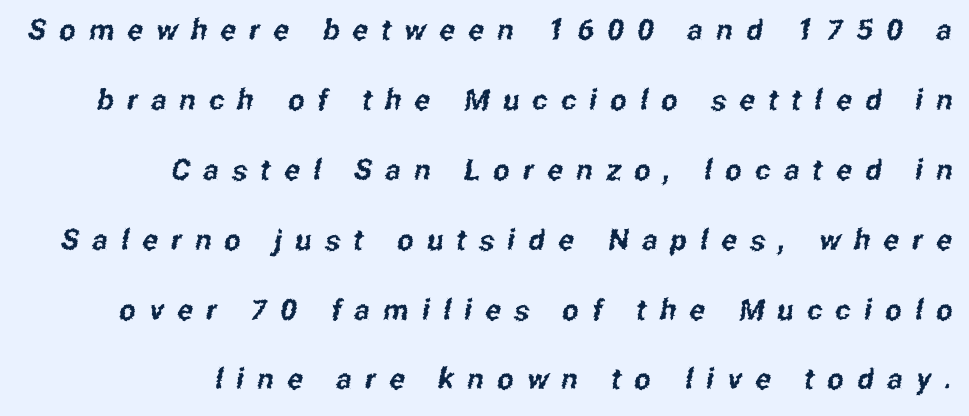
Looks like regular typesetting: each glyph gets only the width it needs. Is there much room between lines? Yes — plenty of vertical air separates them. Between one letter and the next there's a generous, obvious gap. Typeset ragged left — the right edge is the straight one. Rule under the text: the space is simply empty.
